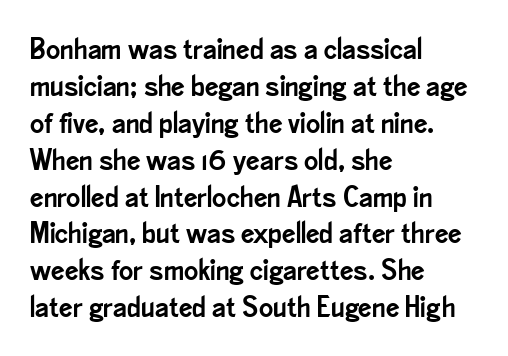
The image shows 30 px condensed sans-serif type, upright; set left-aligned, line spacing 1.23x, normal letter spacing, not underlined; low stroke contrast and a small x-height.
